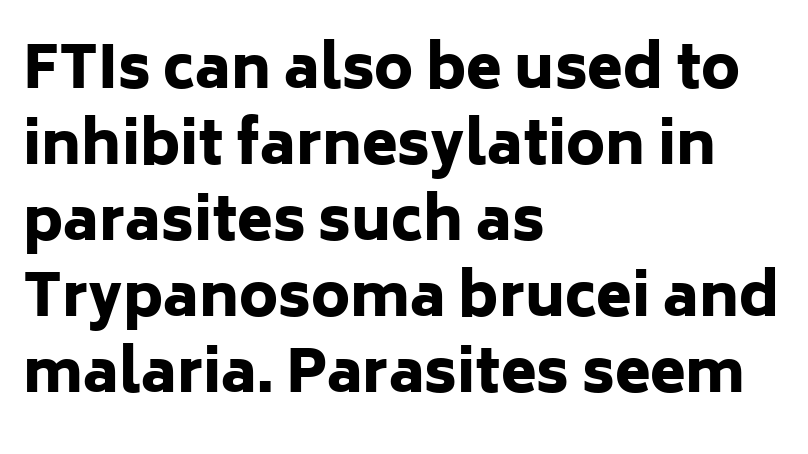
{"serif": "no", "italic": "no", "bold": "yes", "weight": "heavy", "width": "normal", "stroke_contrast": "low", "x_height": "medium", "monospaced": "no", "underline": "no", "align": "left", "line_spacing": "normal", "line_spacing_ratio": 1.31, "letter_spacing": "normal", "letter_spacing_em": 0.0, "glyph_px": 58}
